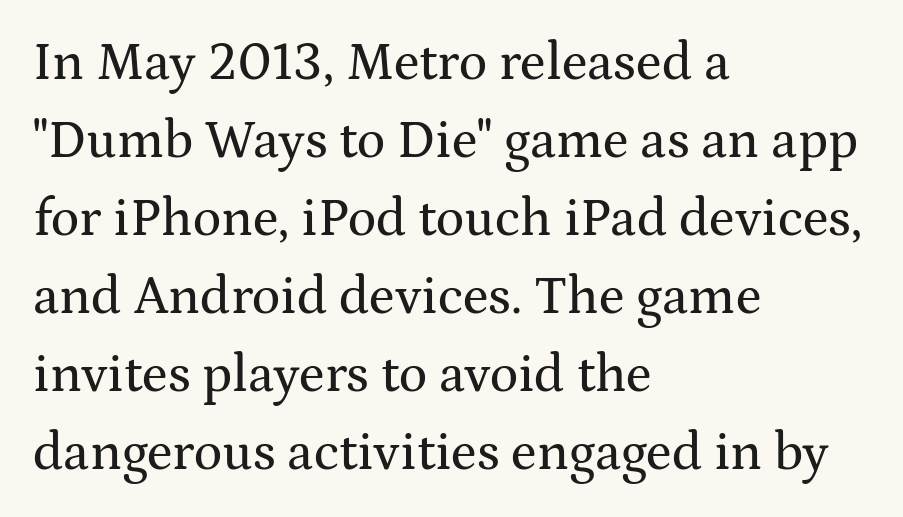
Does extra space separate the letters? No, they use regular spacing. The typesetter chose a ragged-right arrangement here. A roman cut, with each character standing at attention. The gap between lines stays unmarked. Stroke terminals: seriffed. Spacing verdict: proportional, widths tailored to each character.
